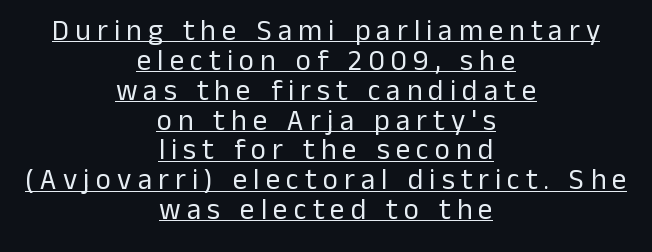
The image shows 29 px regular-weight sans-serif type, upright; set centered, tight line spacing (1.03x), unusually wide letter spacing (+0.21 em), underlined; low stroke contrast and a medium x-height.
